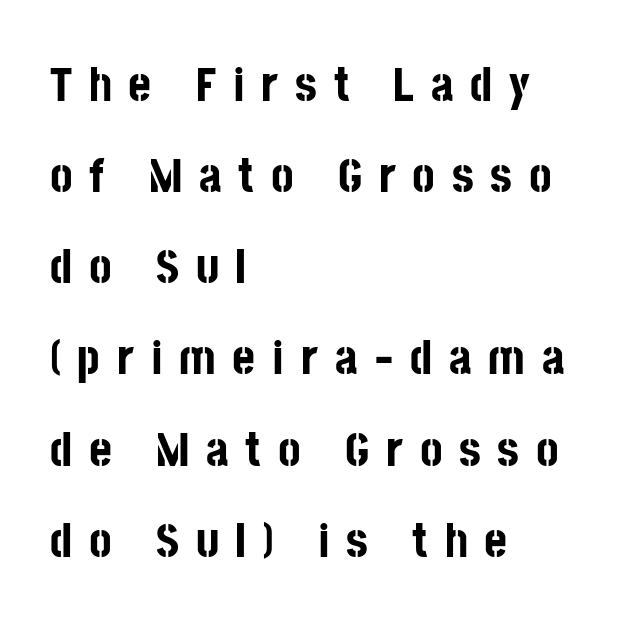
Tracking here is generous; glyphs stand well apart from one another. These lines are set flush left with a ragged right edge. The typography opts for an upright posture over an oblique one. Typographic density is high because the face is bold.
